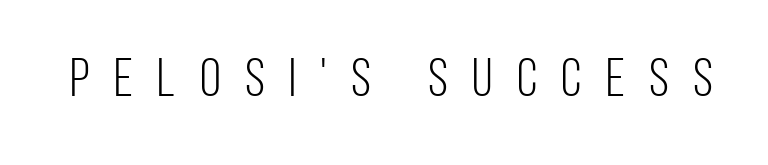
Q: Is the text bold? A: No.
Q: Is the text italic (slanted)? A: No, it is upright.
Q: Is the typeface a serif or a sans-serif typeface? A: Sans-serif.
Q: Is the text underlined? A: No.
Q: Is the spacing between letters normal or unusually wide? A: Unusually wide.
Q: Width (condensed, normal, or wide)? A: Condensed.
Q: Stroke contrast? A: Low.
Q: x-height? A: Large.
Q: Monospaced? A: No.
